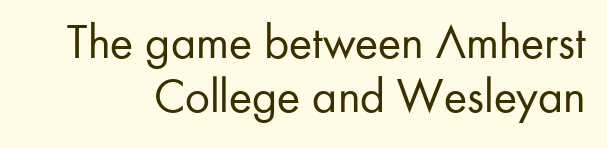
The image shows 49 px regular-weight sans-serif type, upright; set tight line spacing (1.11x), normal letter spacing, not underlined; low stroke contrast and a small x-height.
